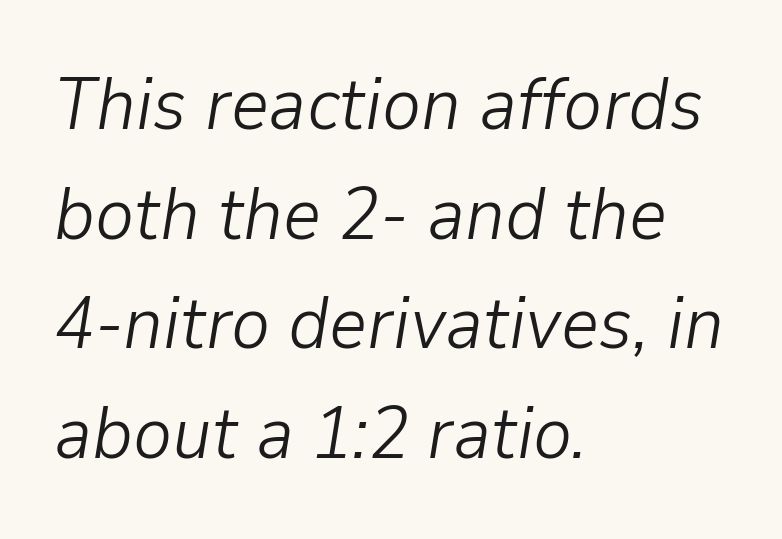
{"italic": "yes", "lean": "right", "slant_degrees": 9, "bold": "no", "weight": "light", "width": "normal", "stroke_contrast": "low", "x_height": "medium", "monospaced": "no", "underline": "no", "align": "left", "line_spacing": "normal", "line_spacing_ratio": 1.48, "letter_spacing": "normal", "letter_spacing_em": 0.0, "glyph_px": 74}
